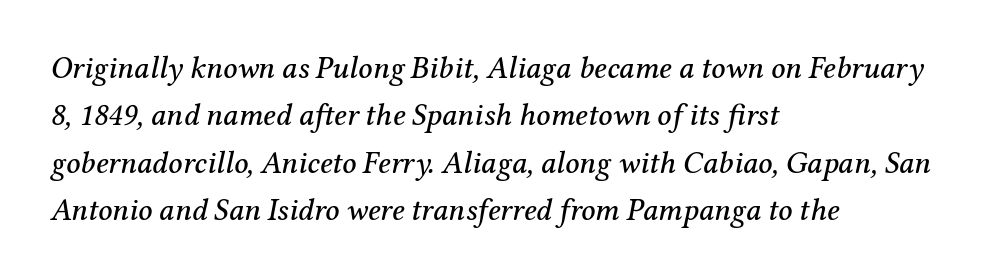
The space directly below the letters is spotless. I'd call this a serif setting — the letters wear small feet. Students, observe: this is what conventionally led text looks like. This sample has the flowing, uneven cadence of proportional lettering.
